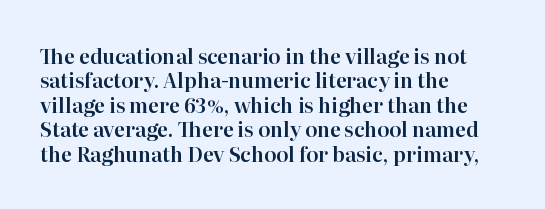
The image shows 20 px text type, upright; set left-aligned, line spacing 1.22x, normal letter spacing, not underlined.
